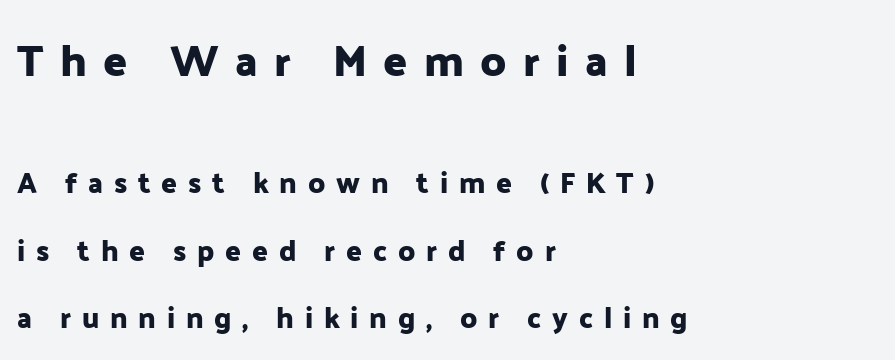
{"serif": "no", "italic": "no", "width": "normal", "stroke_contrast": "low", "x_height": "medium", "monospaced": "no", "underline": "no", "align": "left", "line_spacing": "loose", "line_spacing_ratio": 2.32, "letter_spacing": "wide", "letter_spacing_em": 0.37, "larger_block": "first", "size_ratio": 1.52, "glyph_px": 44}
